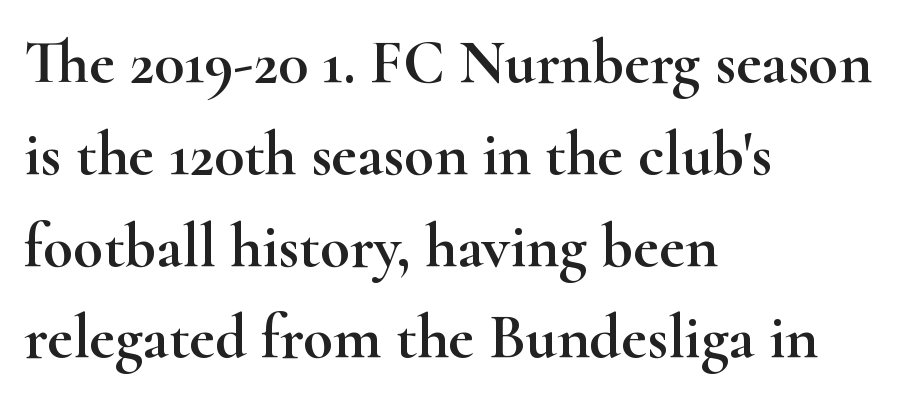
Q: Is the text italic (slanted)? A: No, it is upright.
Q: Is the typeface a serif or a sans-serif typeface? A: Serif.
Q: Is the text underlined? A: No.
Q: How is the paragraph aligned? A: Left-aligned.
Q: Is the spacing between letters normal or unusually wide? A: Normal.
Q: Is the spacing between lines tight, normal or loose? A: Normal.
Q: Width (condensed, normal, or wide)? A: Wide.
Q: Stroke contrast? A: High.
Q: x-height? A: Small.
Q: Monospaced? A: No.
